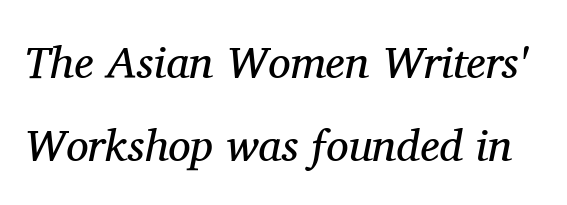
The image shows 45 px regular-weight serif type, italic (leaning right); set line spacing 1.84x, normal letter spacing, not underlined; medium stroke contrast and a medium x-height.
